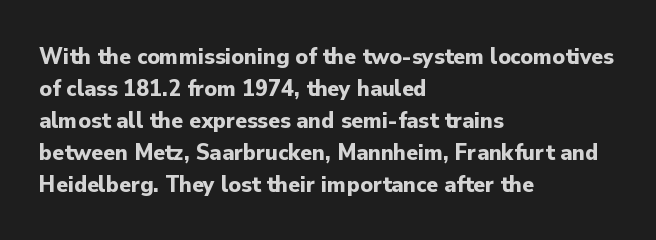
The image shows 24 px bold type, upright; set left-aligned, normal line spacing (1.33x), normal letter spacing, not underlined.
